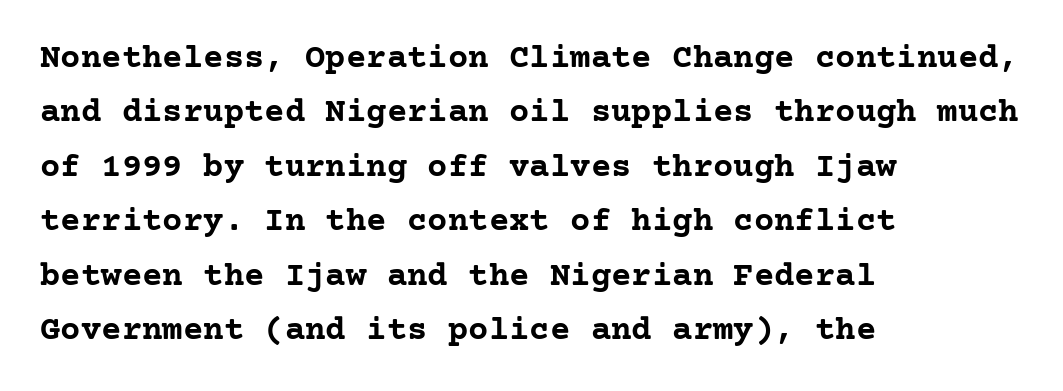
{"serif": "yes", "italic": "no", "bold": "yes", "weight": "semibold", "width": "normal", "stroke_contrast": "low", "x_height": "medium", "underline": "no", "align": "left", "line_spacing": "normal", "line_spacing_ratio": 1.6, "letter_spacing": "normal", "letter_spacing_em": 0.0, "glyph_px": 34}
